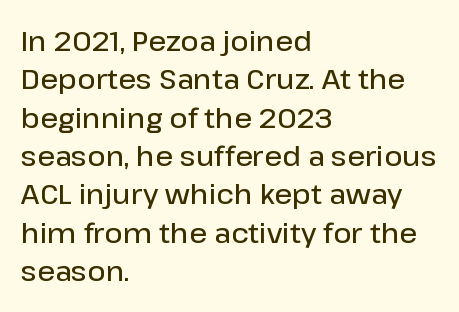
The image shows 28 px semibold sans-serif type, upright; set left-aligned, normal line spacing (1.37x), normal letter spacing, not underlined; low stroke contrast and a medium x-height.
